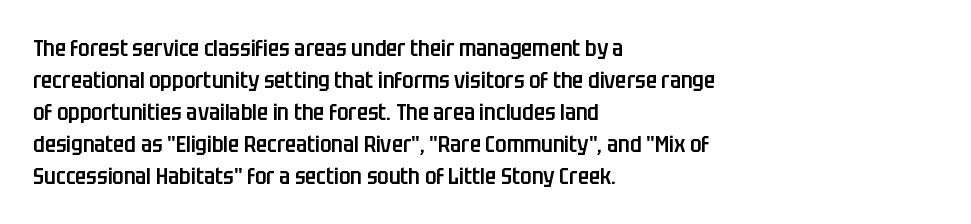
Compared with an ordinary text face, these strokes are moderately heavier — a semibold. Unlike italic type, these characters show no tilt at all. The leading is moderate, giving the passage an even texture. No extra tracking has been applied to these lines.
